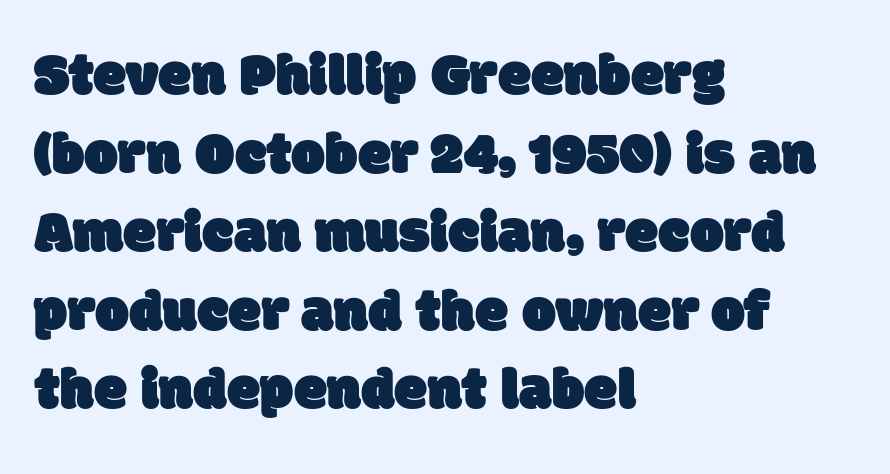
{"serif": "no", "width": "normal", "stroke_contrast": "low", "x_height": "large", "monospaced": "no", "underline": "no", "align": "left", "line_spacing": "normal", "line_spacing_ratio": 1.31, "letter_spacing": "normal", "letter_spacing_em": 0.0, "glyph_px": 60}
